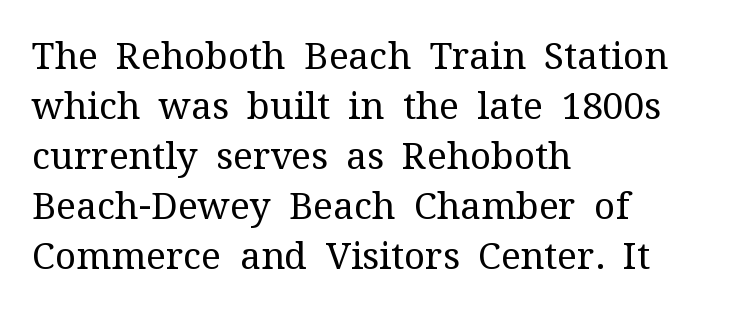
Notice how descenders clear the ascenders below comfortably — that's standard leading. Underline: absent. Tall strokes in this sample are plumb rather than angled. Letterform terminals end in serifs throughout the passage. You could not count columns in this text — the font is proportionally spaced. Each line starts at the same left margin while the right side varies.
